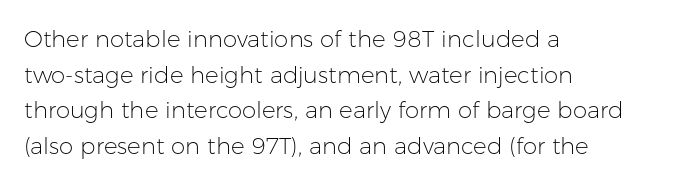
Q: Is the text bold? A: No.
Q: Is the text italic (slanted)? A: No, it is upright.
Q: Is the text underlined? A: No.
Q: How is the paragraph aligned? A: Left-aligned.
Q: Is the spacing between letters normal or unusually wide? A: Normal.
Q: Is the spacing between lines tight, normal or loose? A: Normal.
